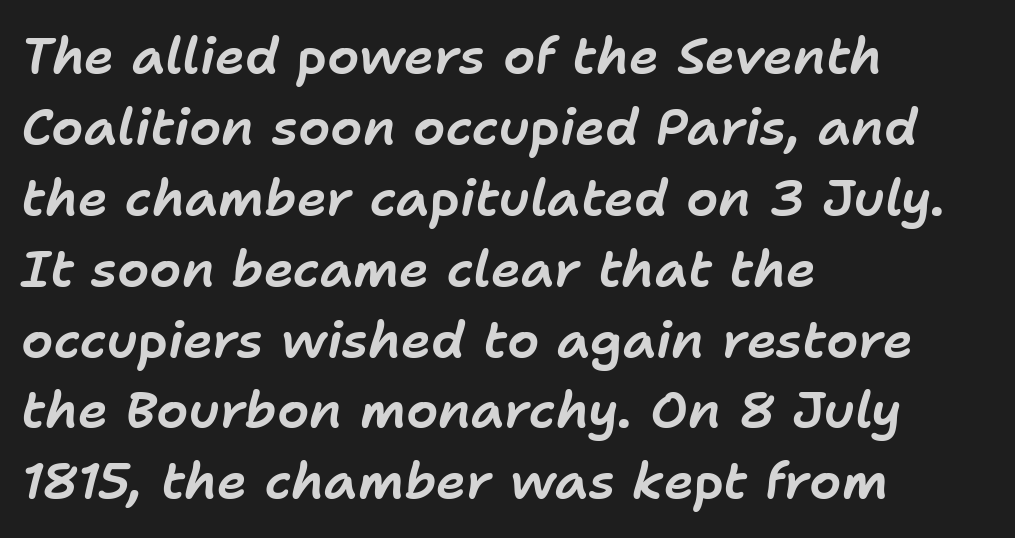
The image shows 51 px text type, italic (leaning right); set left-aligned, normal line spacing (1.39x), normal letter spacing, not underlined; low stroke contrast and a medium x-height.
